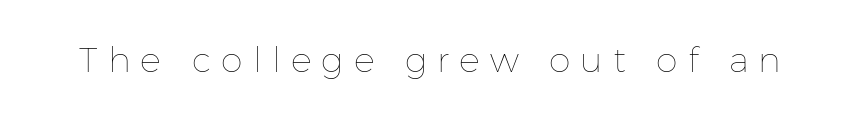
Q: Is the text bold? A: No.
Q: Is the text italic (slanted)? A: No, it is upright.
Q: Is the text underlined? A: No.
Q: Is the spacing between letters normal or unusually wide? A: Unusually wide.
Q: Width (condensed, normal, or wide)? A: Normal.
Q: Stroke contrast? A: Low.
Q: x-height? A: Medium.
Q: Monospaced? A: No.
